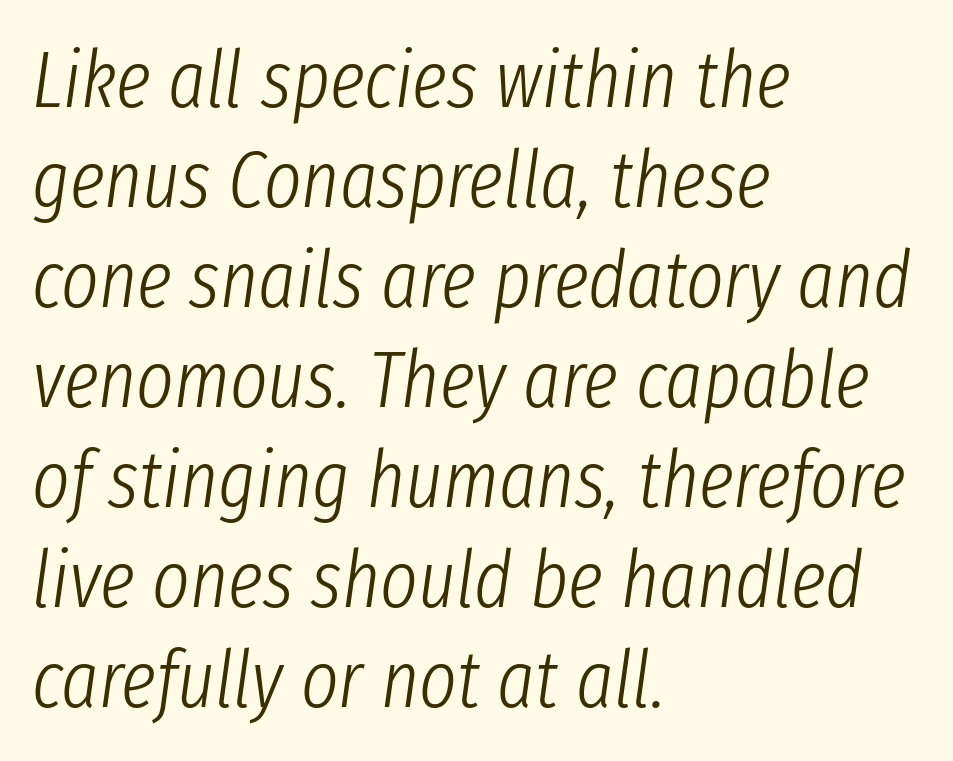
The image shows 80 px light, condensed type, italic (leaning right); set left-aligned, normal line spacing (1.25x), normal letter spacing, not underlined; low stroke contrast and a medium x-height.
